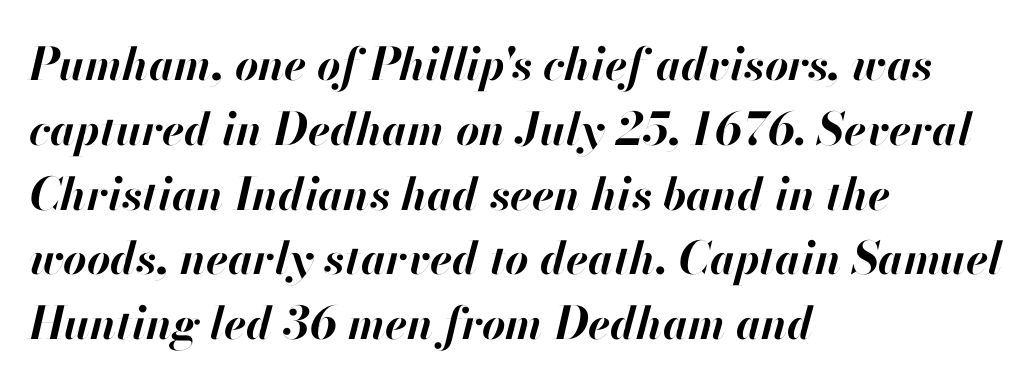
Q: Is the text bold? A: Yes.
Q: Is the text italic (slanted)? A: Yes, it leans right by about 13 degrees.
Q: Is the text underlined? A: No.
Q: How is the paragraph aligned? A: Left-aligned.
Q: Is the spacing between letters normal or unusually wide? A: Normal.
Q: Is the spacing between lines tight, normal or loose? A: Normal.
Q: Width (condensed, normal, or wide)? A: Normal.
Q: Stroke contrast? A: High.
Q: x-height? A: Small.
Q: Monospaced? A: No.
